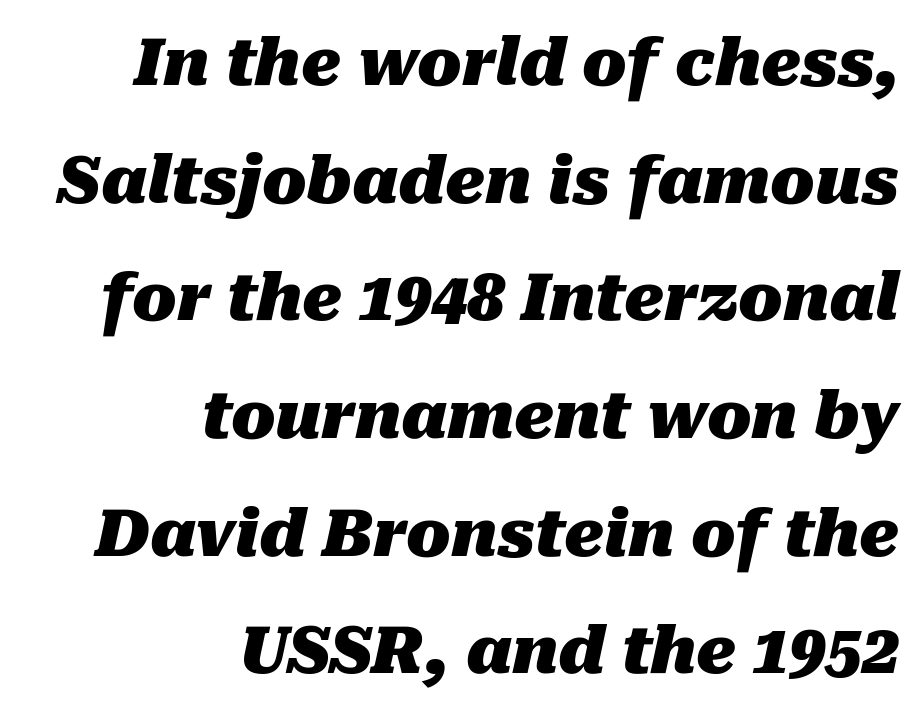
Q: Is the text bold? A: Yes.
Q: Is the text italic (slanted)? A: Yes, it leans right by about 10 degrees.
Q: Is the text underlined? A: No.
Q: How is the paragraph aligned? A: Right-aligned.
Q: Is the spacing between letters normal or unusually wide? A: Normal.
Q: Width (condensed, normal, or wide)? A: Normal.
Q: Stroke contrast? A: Medium.
Q: x-height? A: Medium.
Q: Monospaced? A: No.
